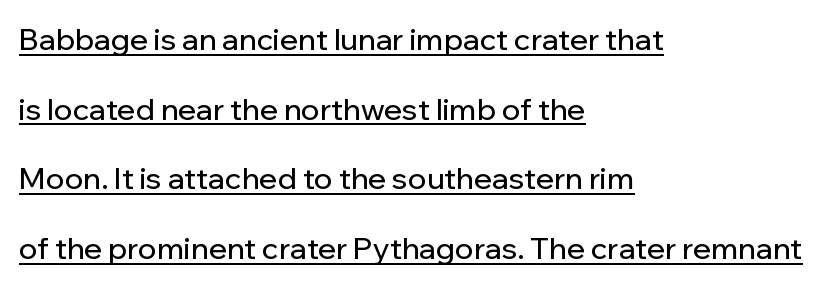
You can tell it's not italic because the verticals are truly vertical. The passage shown is typeset with a sans-serif family. The vertical gap from one line to the next is large. Characters follow at the spacing the type designer built in. Decoration check: the copy is underlined. This sample has the flowing, uneven cadence of proportional lettering.
